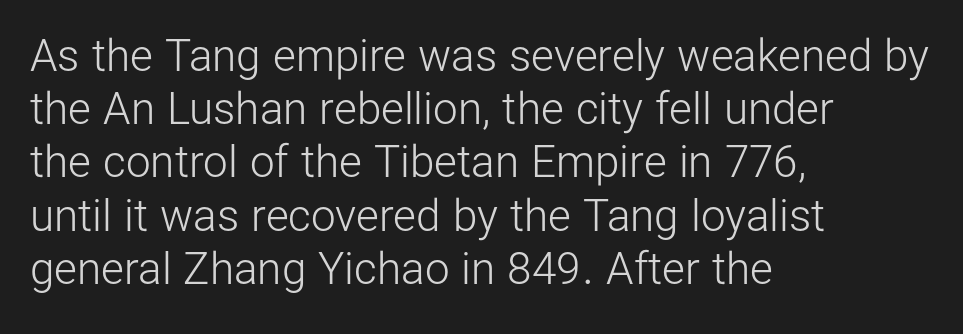
Q: Is the text bold? A: No.
Q: Is the text italic (slanted)? A: No, it is upright.
Q: Is the typeface a serif or a sans-serif typeface? A: Sans-serif.
Q: Is the text underlined? A: No.
Q: How is the paragraph aligned? A: Left-aligned.
Q: Is the spacing between letters normal or unusually wide? A: Normal.
Q: Width (condensed, normal, or wide)? A: Normal.
Q: Stroke contrast? A: Low.
Q: x-height? A: Medium.
Q: Monospaced? A: No.
